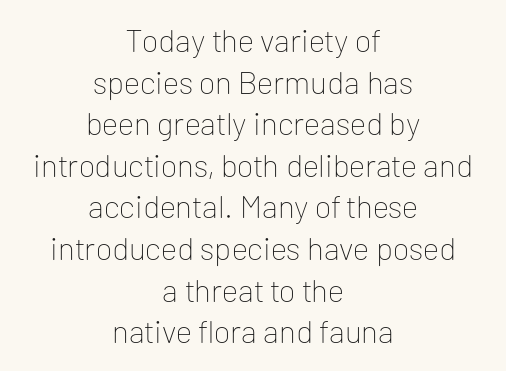
Q: Is the text bold? A: No.
Q: Is the text italic (slanted)? A: No, it is upright.
Q: Is the typeface a serif or a sans-serif typeface? A: Sans-serif.
Q: Is the text underlined? A: No.
Q: How is the paragraph aligned? A: Centered.
Q: Is the spacing between letters normal or unusually wide? A: Normal.
Q: Is the spacing between lines tight, normal or loose? A: Normal.
Q: Width (condensed, normal, or wide)? A: Normal.
Q: Stroke contrast? A: Low.
Q: x-height? A: Medium.
Q: Monospaced? A: No.
